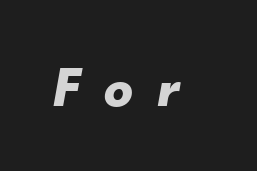
{"italic": "yes", "lean": "right", "slant_degrees": 10, "bold": "yes", "weight": "bold", "width": "normal", "stroke_contrast": "low", "x_height": "small", "monospaced": "no", "underline": "no", "letter_spacing": "wide", "letter_spacing_em": 0.43, "glyph_px": 57}
